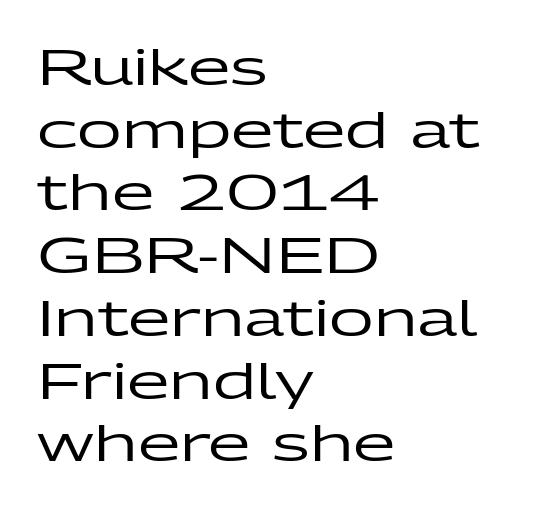
The passage shown stacks its lines at a standard gap. In terms of letterform style, serifs are entirely absent. Reading down the block, your eye returns to a fixed left position each line. The area under the type is left untouched. Posture: upright roman. Letter spacing: default.
